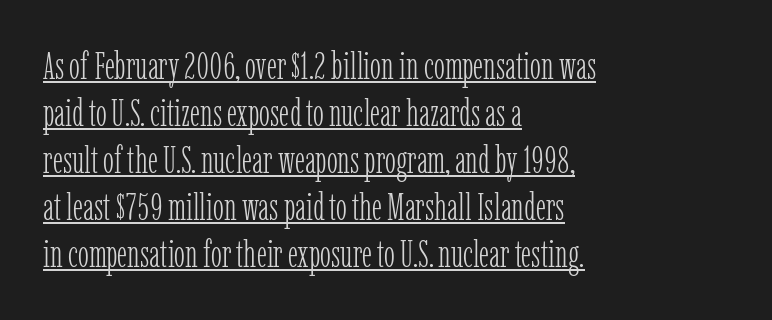
{"serif": "yes", "italic": "no", "bold": "no", "weight": "light", "width": "condensed", "stroke_contrast": "low", "x_height": "medium", "monospaced": "no", "underline": "yes", "align": "left", "line_spacing": "normal", "line_spacing_ratio": 1.27, "letter_spacing": "normal", "letter_spacing_em": 0.0, "glyph_px": 37}
